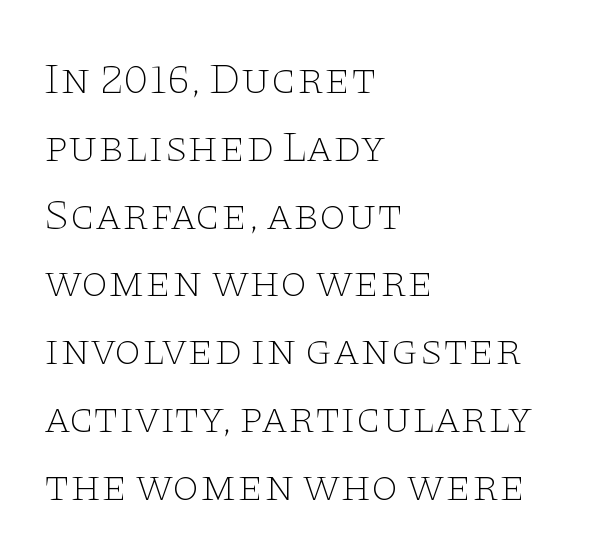
Q: Is the text bold? A: No.
Q: Is the text italic (slanted)? A: No, it is upright.
Q: Is the typeface a serif or a sans-serif typeface? A: Serif.
Q: Is the text underlined? A: No.
Q: How is the paragraph aligned? A: Left-aligned.
Q: Is the spacing between letters normal or unusually wide? A: Normal.
Q: Is the spacing between lines tight, normal or loose? A: Normal.
Q: Width (condensed, normal, or wide)? A: Wide.
Q: Stroke contrast? A: Low.
Q: x-height? A: Large.
Q: Monospaced? A: No.
